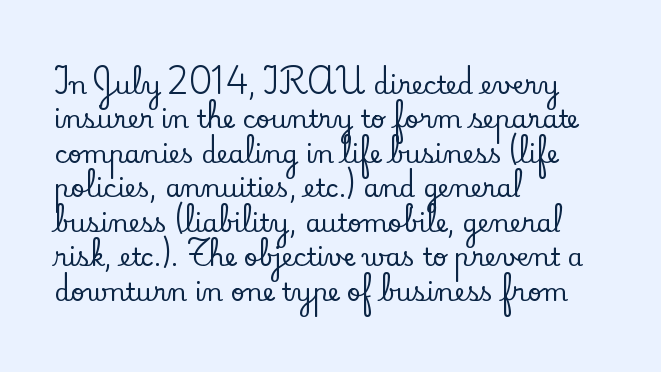
Style check: upright. All the whitespace from short lines collects on the right. Rule under the text: the space is simply empty. Leading matches the norm, producing a regular column.
